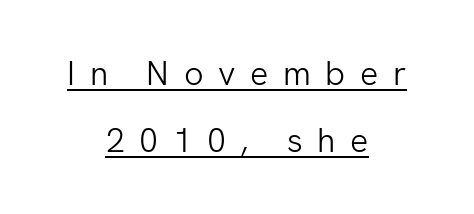
The image shows 34 px light sans-serif type, upright; set centered, loose line spacing (1.97x), unusually wide letter spacing (+0.43 em), underlined; low stroke contrast and a medium x-height.
